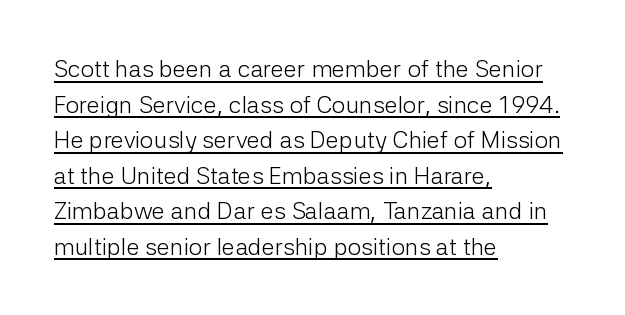
{"italic": "no", "bold": "no", "underline": "yes", "align": "left", "line_spacing": "normal", "line_spacing_ratio": 1.48, "letter_spacing": "normal", "letter_spacing_em": 0.0, "glyph_px": 24}
